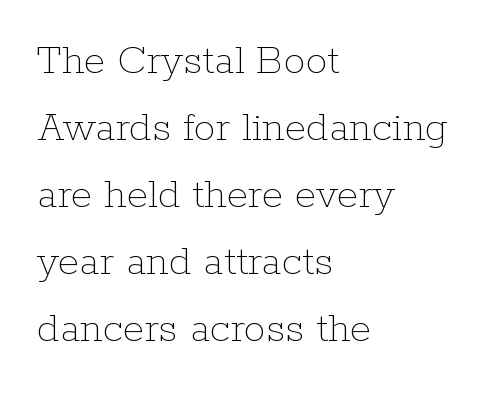
In CSS terms this would be text-align: left. Here the designer chose a conventional face with non-uniform glyph widths. This sample uses an upright cut, with every glyph sitting square on the baseline. The block of text has a typical density, with ordinary space between rows. Stems and bowls with no extra thickness — not bold.
